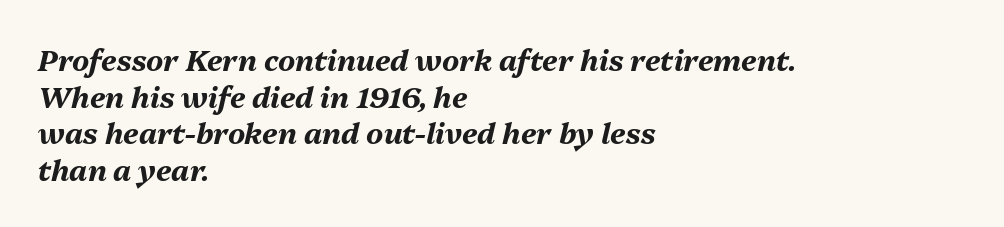
The image shows 29 px bold type, italic (leaning right); set left-aligned, normal line spacing (1.26x), normal letter spacing, not underlined; medium stroke contrast and a medium x-height.
